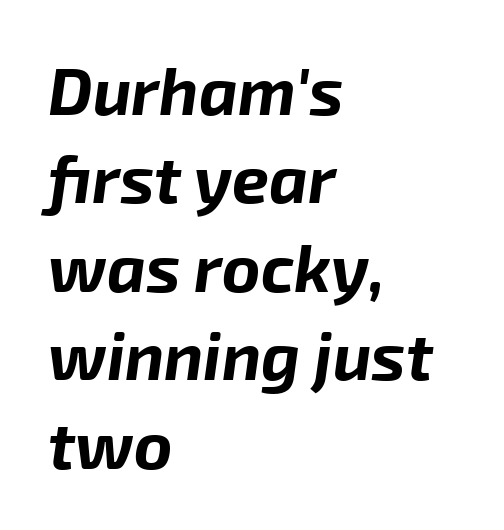
Q: Is the text bold? A: Yes.
Q: Is the text italic (slanted)? A: Yes, it leans right by about 8 degrees.
Q: Is the text underlined? A: No.
Q: How is the paragraph aligned? A: Left-aligned.
Q: Is the spacing between letters normal or unusually wide? A: Normal.
Q: Is the spacing between lines tight, normal or loose? A: Normal.
Q: Width (condensed, normal, or wide)? A: Normal.
Q: Stroke contrast? A: Low.
Q: x-height? A: Medium.
Q: Monospaced? A: No.
